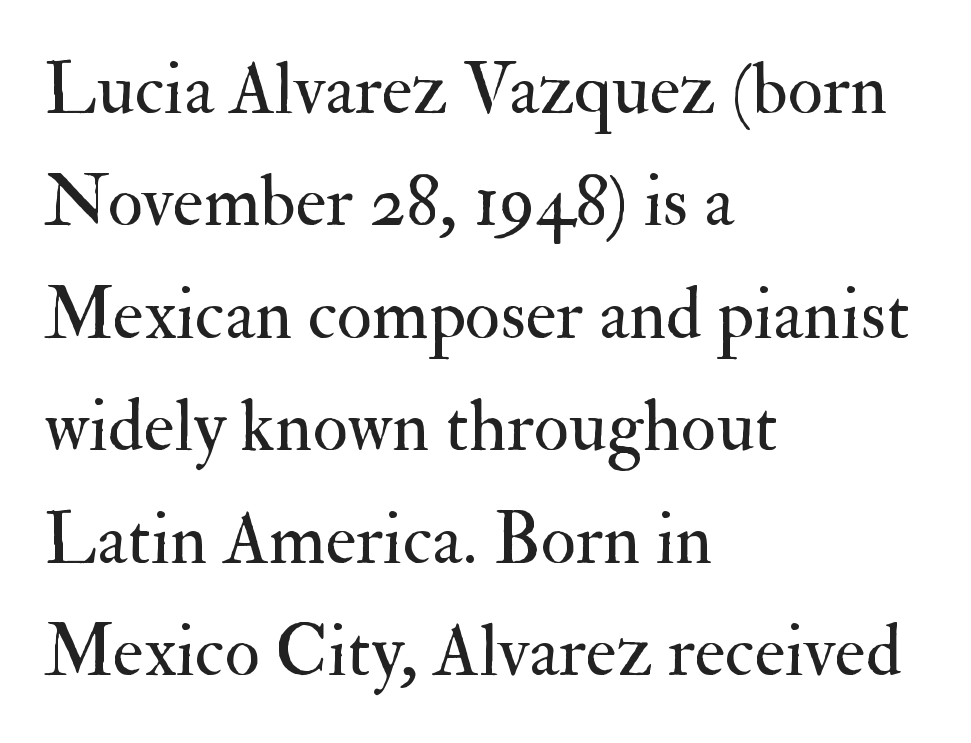
The image shows 73 px regular-weight serif type, upright; set left-aligned, normal line spacing (1.54x), normal letter spacing, not underlined; medium stroke contrast and a small x-height.
